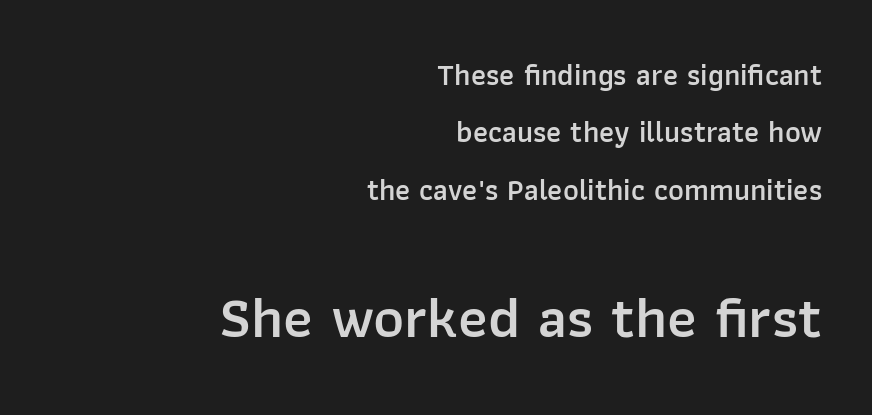
{"serif": "no", "italic": "no", "bold": "semi", "weight": "semibold", "width": "normal", "stroke_contrast": "low", "x_height": "medium", "monospaced": "no", "underline": "no", "align": "right", "line_spacing": "loose", "line_spacing_ratio": 1.91, "letter_spacing": "normal", "letter_spacing_em": 0.0, "larger_block": "second", "size_ratio": 1.97, "glyph_px": 59}
